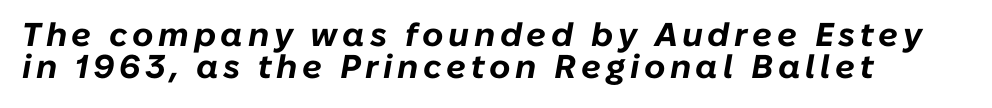
Character widths vary here, with narrow letters taking less room than wide ones. Descenders are the only things crossing below the line. The passage shown stacks its lines with hardly any gap. The passage shown leans; its letterforms are oblique. Teacher's note: observe the even left margin — that is flush-left alignment.
